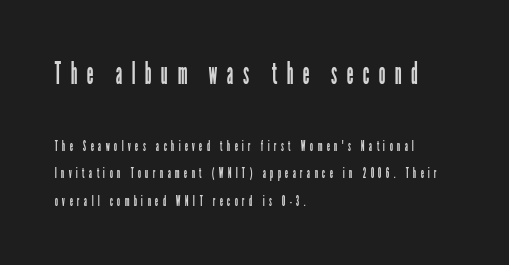
{"serif": "no", "italic": "no", "bold": "no", "weight": "regular", "width": "condensed", "stroke_contrast": "low", "x_height": "medium", "monospaced": "no", "underline": "no", "align": "left", "line_spacing": "loose", "line_spacing_ratio": 1.94, "letter_spacing": "wide", "letter_spacing_em": 0.31, "larger_block": "first", "size_ratio": 2.14, "glyph_px": 30}
